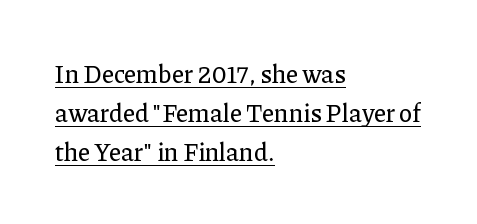
Quick note: interline space is typical. Compared with a centered layout, this one pins lines to the left instead. Notice how the stems are strictly vertical — no italics here. Check the space under the baseline: a stroke is drawn there. The letters sit at their default tracking, neither squeezed nor spread.
